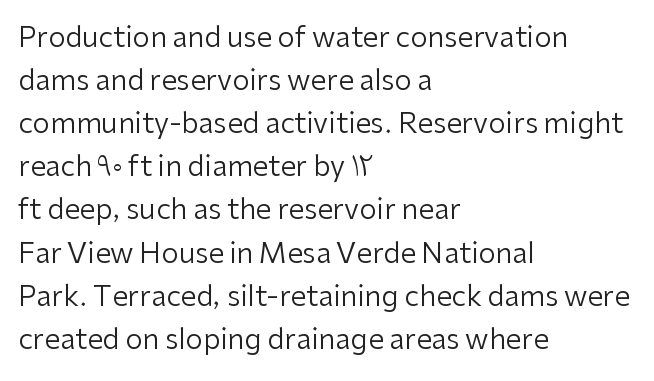
These lines were composed using upright roman letters. Stems and bowls with no extra thickness — not bold. The space between consecutive lines is moderate. What kind of face is this? One without serifs — a sans.
